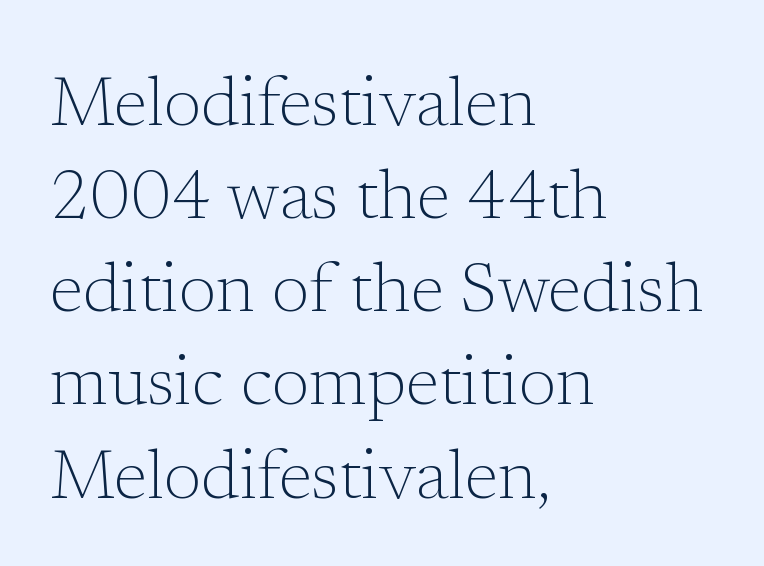
Q: Is the text bold? A: No.
Q: Is the text italic (slanted)? A: No, it is upright.
Q: Is the typeface a serif or a sans-serif typeface? A: Serif.
Q: Is the text underlined? A: No.
Q: How is the paragraph aligned? A: Left-aligned.
Q: Is the spacing between letters normal or unusually wide? A: Normal.
Q: Is the spacing between lines tight, normal or loose? A: Normal.
Q: Width (condensed, normal, or wide)? A: Normal.
Q: Stroke contrast? A: Low.
Q: x-height? A: Medium.
Q: Monospaced? A: No.
